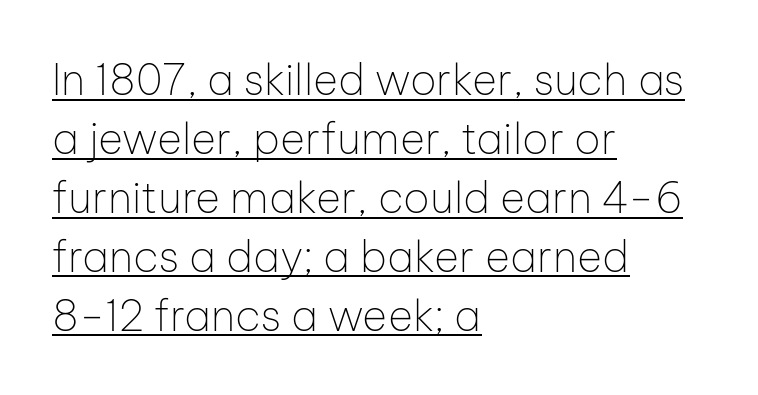
Note the varied advance widths — an 'i' is clearly narrower than an 'm'. The letters stand upright; this is a roman face. Successive baselines arrive at the customary interval. Honestly, the underline is the first thing you notice here.
